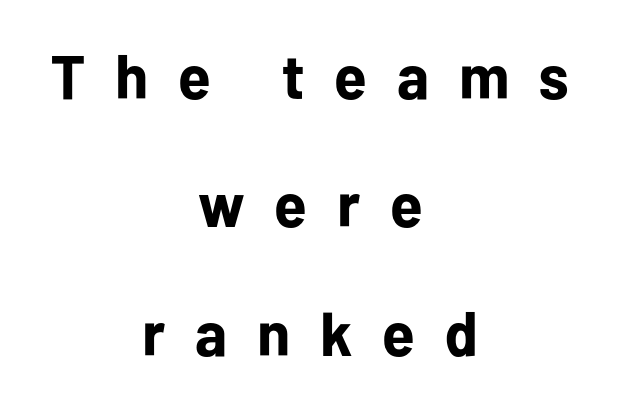
{"serif": "no", "italic": "no", "bold": "yes", "weight": "bold", "width": "normal", "stroke_contrast": "low", "x_height": "medium", "monospaced": "no", "underline": "no", "align": "center", "line_spacing": "loose", "line_spacing_ratio": 2.07, "letter_spacing": "wide", "letter_spacing_em": 0.48, "glyph_px": 62}
